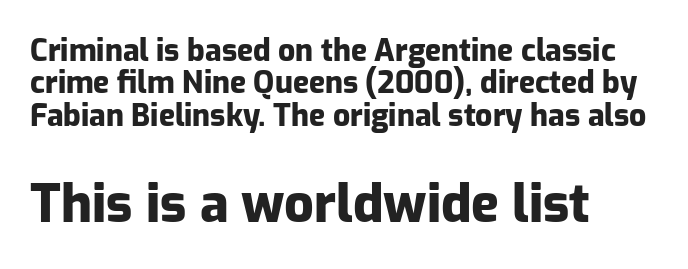
Very little white space separates one row of letters from the next. Do the letters lean? They stand straight. Character widths vary here, with narrow letters taking less room than wide ones. No feet cap the strokes, marking this as sans-serif type.
